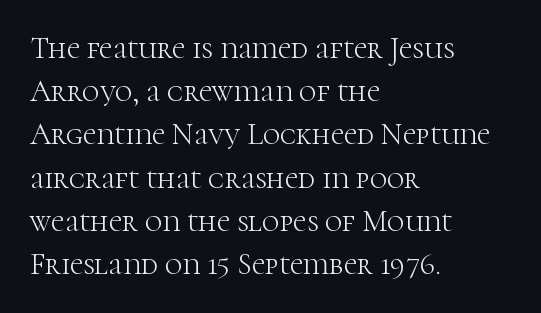
The image shows 30 px light serif type, upright; set left-aligned, normal line spacing (1.44x), normal letter spacing, not underlined; high stroke contrast and a medium x-height.
